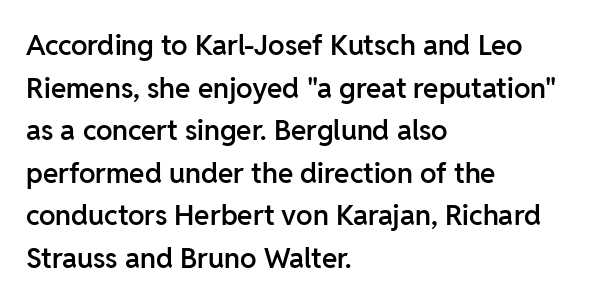
{"serif": "no", "italic": "no", "bold": "semi", "weight": "semibold", "width": "normal", "stroke_contrast": "low", "x_height": "medium", "monospaced": "no", "underline": "no", "align": "left", "line_spacing": "normal", "line_spacing_ratio": 1.52, "letter_spacing": "normal", "letter_spacing_em": 0.0, "glyph_px": 28}
